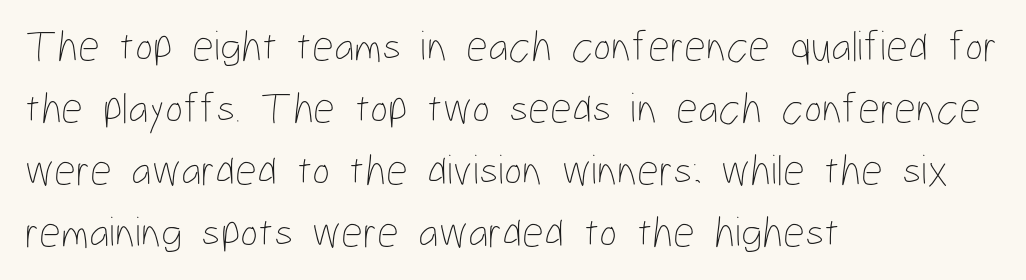
{"italic": "no", "bold": "no", "weight": "thin", "width": "condensed", "stroke_contrast": "low", "x_height": "medium", "monospaced": "no", "underline": "no", "align": "left", "line_spacing": "normal", "line_spacing_ratio": 1.44, "letter_spacing": "normal", "letter_spacing_em": 0.0, "glyph_px": 43}
